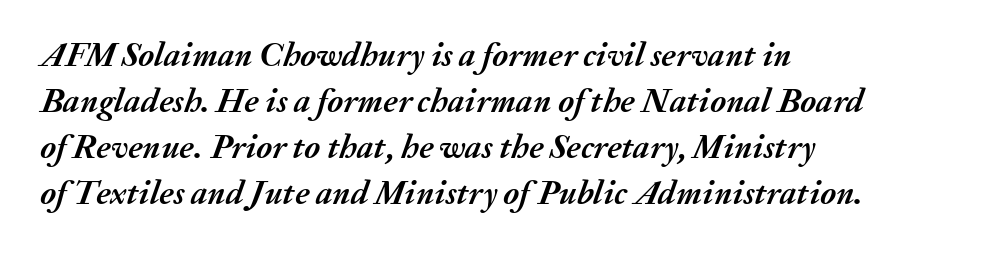
This sample has the flowing, uneven cadence of proportional lettering. Caption: multi-line text, flush left, ragged right. Set as a true bold cut, around the 700 mark. Characters are canted at an angle relative to the baseline's perpendicular. This sample keeps an unexceptional amount of space between lines.
